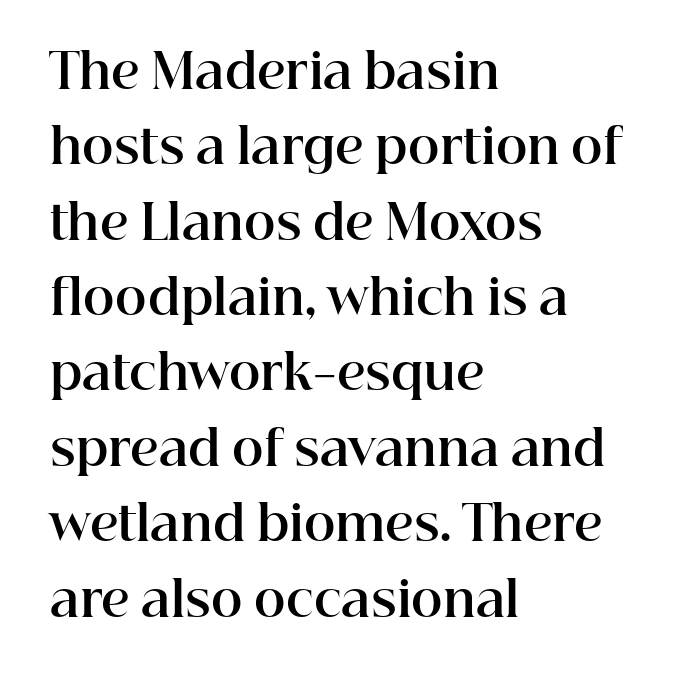
The image shows 48 px bold serif type, upright; set left-aligned, normal line spacing (1.57x), normal letter spacing, not underlined; high stroke contrast and a medium x-height.
